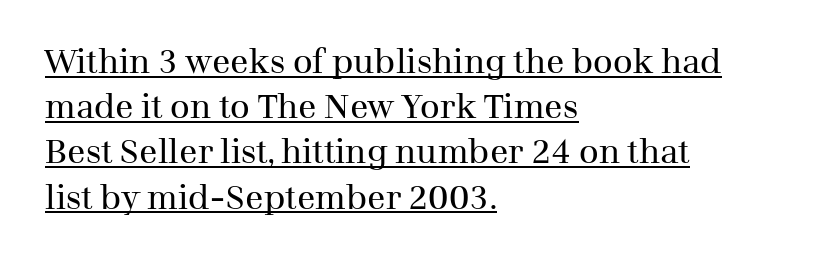
Q: Is the text bold? A: No.
Q: Is the text italic (slanted)? A: No, it is upright.
Q: Is the typeface a serif or a sans-serif typeface? A: Serif.
Q: Is the text underlined? A: Yes.
Q: How is the paragraph aligned? A: Left-aligned.
Q: Is the spacing between letters normal or unusually wide? A: Normal.
Q: Is the spacing between lines tight, normal or loose? A: Normal.
Q: Width (condensed, normal, or wide)? A: Normal.
Q: Stroke contrast? A: Medium.
Q: x-height? A: Medium.
Q: Monospaced? A: No.
